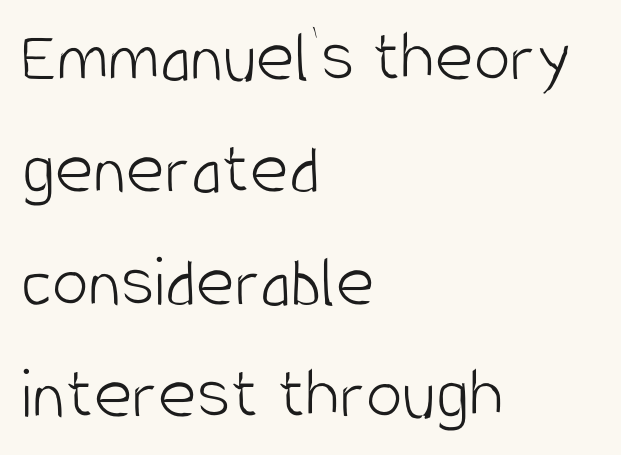
The image shows 74 px light, condensed sans-serif type, upright; set left-aligned, normal line spacing (1.52x), normal letter spacing, not underlined; low stroke contrast and a large x-height.
